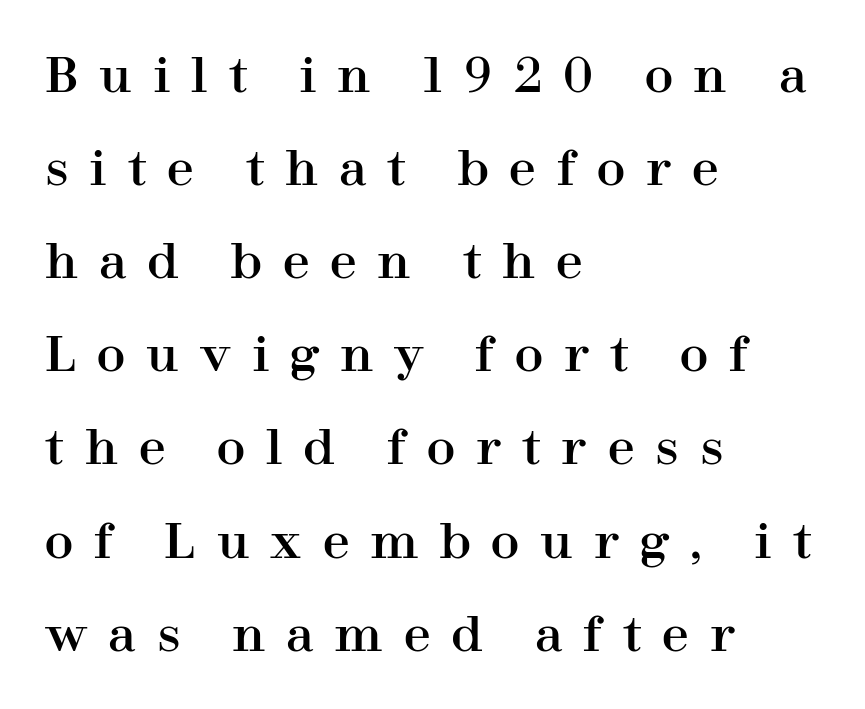
The image shows 48 px serif type, upright; set left-aligned, loose line spacing (1.94x), unusually wide letter spacing (+0.44 em), not underlined; high stroke contrast and a medium x-height.
